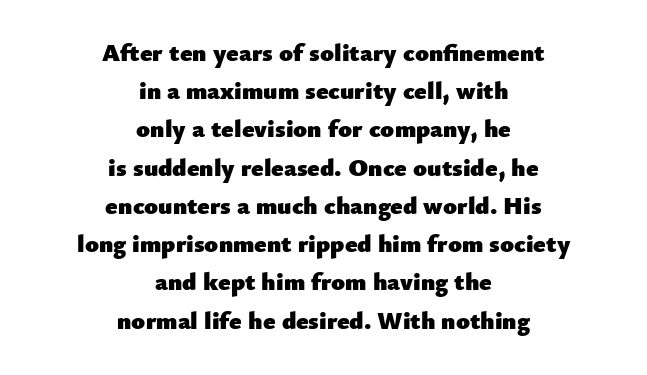
Line starts and ends both wander, symmetrically. Stroke thickness is high; the sample reads as a true bold. In terms of letterspacing, this is plain default setting. The zone under the glyphs is completely vacant. Characters remain perfectly vertical along every line. Students, observe: this is what conventionally led text looks like.
